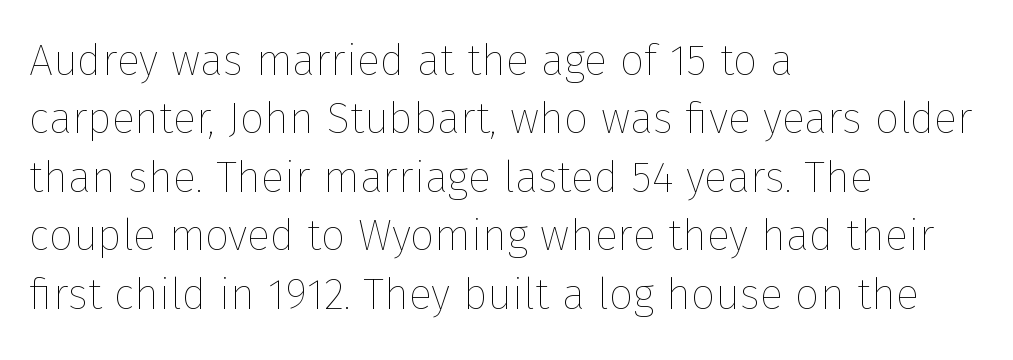
The typesetting does not lean heavy: it is not bold. Horizontal bands of white between lines are of average thickness. The face used here is rendered with its standard letterfit. This sample is left-justified, so line endings fall wherever the words run out. Every character sits straight up, as roman type does. Has an underline been added? It has not.
